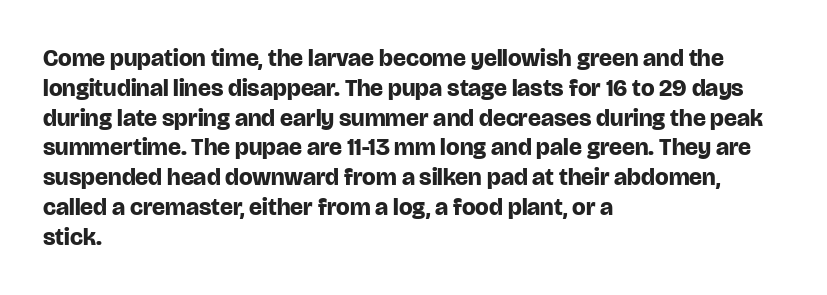
Every character sits straight up, as roman type does. This rendering uses left alignment, leaving the right contour irregular. Letters rest on an invisible, unmarked baseline. The passage shown has conventional tracking throughout. Pretty heavy lettering here — definitely bold.
